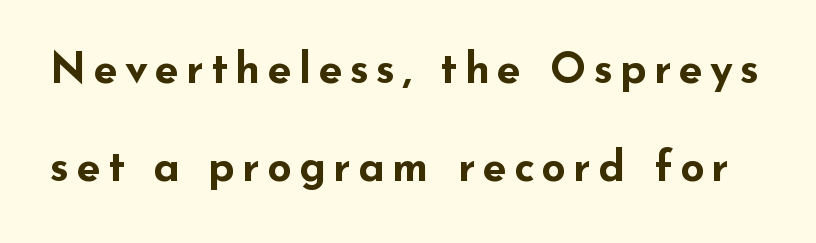
The image shows 43 px bold, wide sans-serif type, upright; set loose line spacing (2.29x), not underlined; low stroke contrast and a small x-height.
